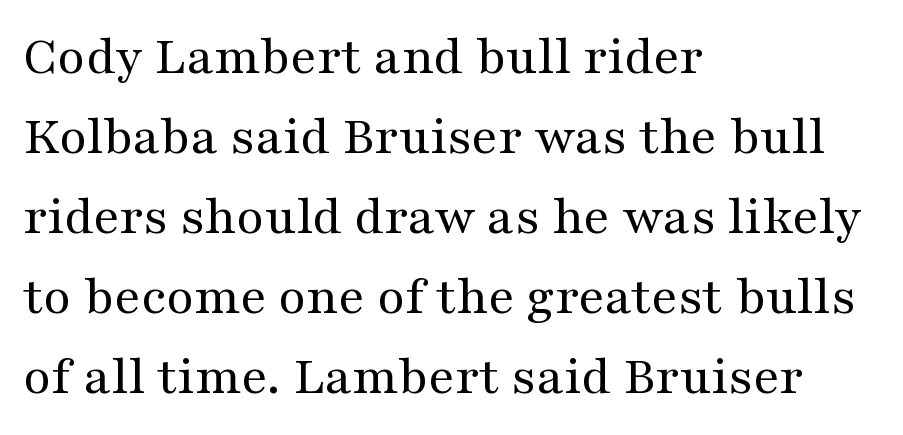
A classic flush-left, rag-right setting is used for this passage. This is roman type, the default non-slanted kind. In terms of leading, this rendering sits right in the middle. Each letter keeps its own natural width here, so spacing adapts to shape.
